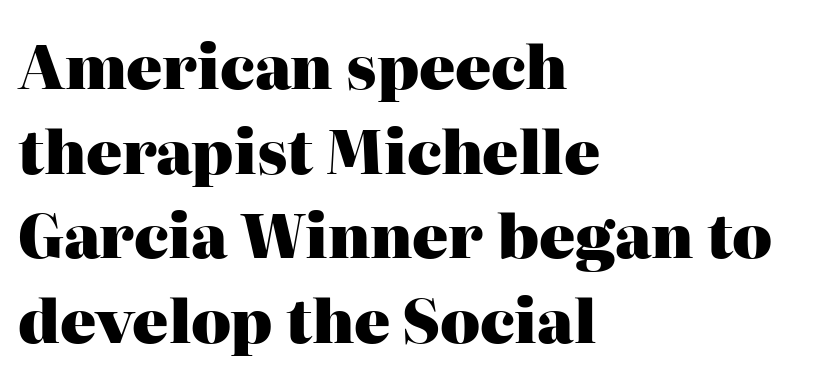
{"serif": "yes", "italic": "no", "bold": "yes", "weight": "heavy", "width": "normal", "stroke_contrast": "high", "x_height": "medium", "monospaced": "no", "underline": "no", "align": "left", "line_spacing": "normal", "line_spacing_ratio": 1.41, "letter_spacing": "normal", "letter_spacing_em": 0.0, "glyph_px": 60}
